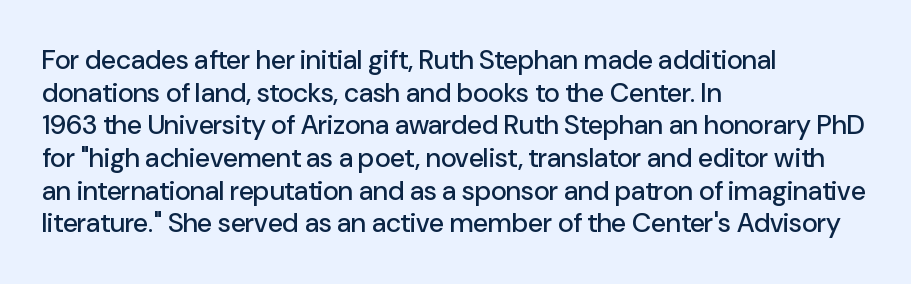
Q: Is the text italic (slanted)? A: No, it is upright.
Q: Is the text underlined? A: No.
Q: How is the paragraph aligned? A: Left-aligned.
Q: Is the spacing between letters normal or unusually wide? A: Normal.
